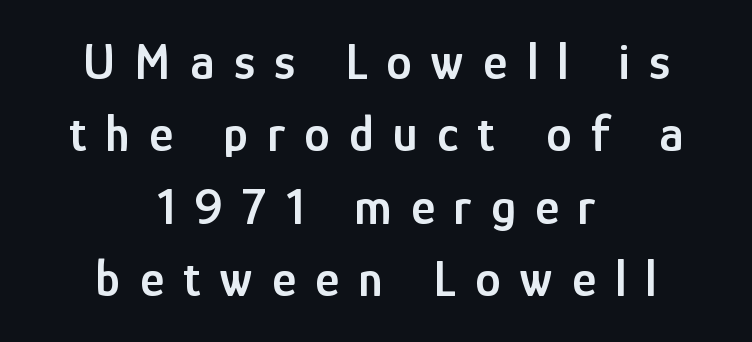
{"serif": "no", "italic": "no", "bold": "semi", "weight": "semibold", "width": "condensed", "stroke_contrast": "low", "x_height": "medium", "monospaced": "no", "underline": "no", "align": "center", "line_spacing": "normal", "line_spacing_ratio": 1.42, "letter_spacing": "wide", "letter_spacing_em": 0.38, "glyph_px": 51}
